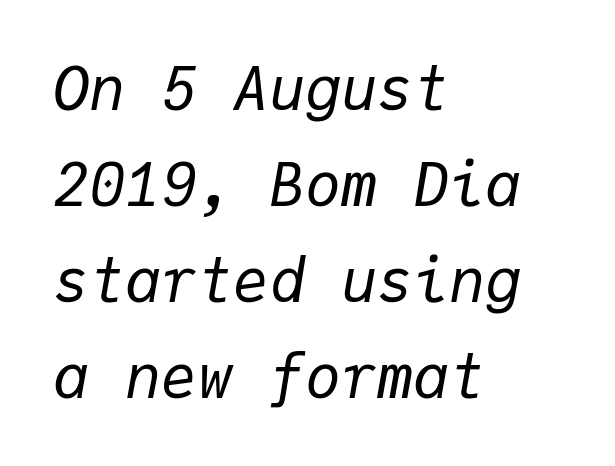
The block of text has a typical density, with ordinary space between rows. Short note: letters normally spaced. The lettering tilts uniformly, giving the passage an italic look. Note the uniform advance width — an 'i' takes as much space as an 'm'. Line starts are locked; line ends wander.
